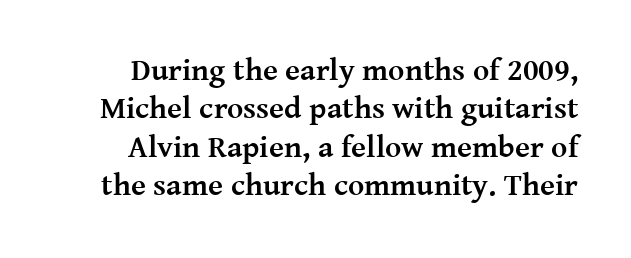
The image shows 31 px semibold serif type, upright; set line spacing 1.24x, normal letter spacing, not underlined; medium stroke contrast and a medium x-height.
